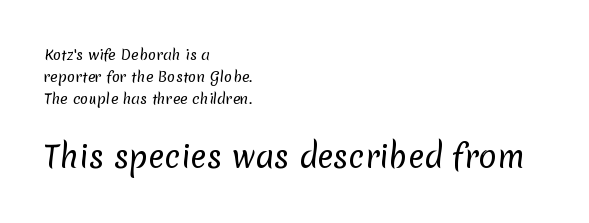
The area under the type is left untouched. Honestly, the letter spacing is just normal — you wouldn't notice it. Leftover space on each line is placed entirely after the last word. Character size in the trailing block exceeds that of the leading block. The characters are drawn with everyday or finer stroke widths. A typesetter would call this proportional, since set widths differ per character.
